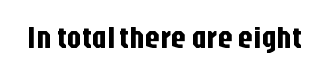
Q: Is the text italic (slanted)? A: No, it is upright.
Q: Is the typeface a serif or a sans-serif typeface? A: Sans-serif.
Q: Is the text underlined? A: No.
Q: Is the spacing between letters normal or unusually wide? A: Normal.
Q: Width (condensed, normal, or wide)? A: Condensed.
Q: Stroke contrast? A: Low.
Q: x-height? A: Large.
Q: Monospaced? A: No.
